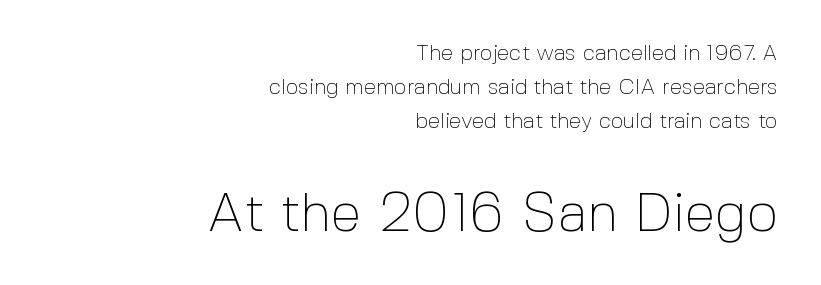
The image shows 55 px thin sans-serif type, upright; set right-aligned, normal line spacing (1.54x), normal letter spacing, not underlined; the second (bottom) block is 2.5x larger; a medium x-height.
